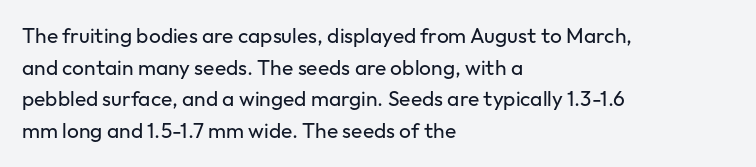
Style check: upright. Leftover space on each line is placed entirely after the last word. The rows are spaced the way most documents space them. The font is comparable to plain body text, perhaps lighter. Honestly, there is no underline to notice here at all. Nobody touched the tracking dial on this one.
